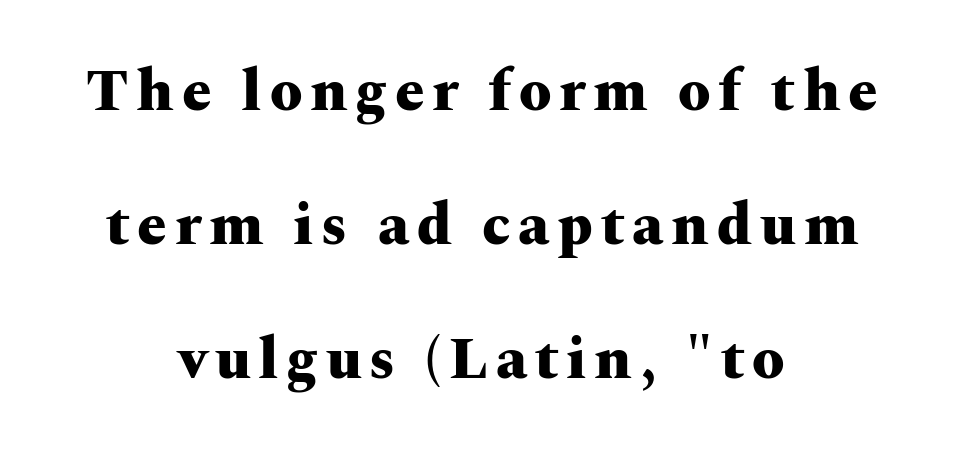
{"serif": "yes", "italic": "no", "bold": "yes", "weight": "heavy", "width": "wide", "stroke_contrast": "medium", "x_height": "medium", "monospaced": "no", "underline": "no", "align": "center", "line_spacing": "loose", "line_spacing_ratio": 2.27, "glyph_px": 59}
